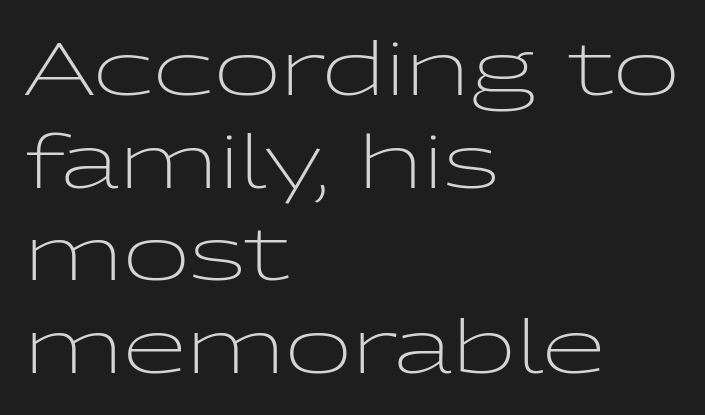
The lines in this sample share a left origin and differ only in where they stop. The strip under each line holds only bare page. A roman cut, with each character standing at attention. The designer left line spacing at the default.
